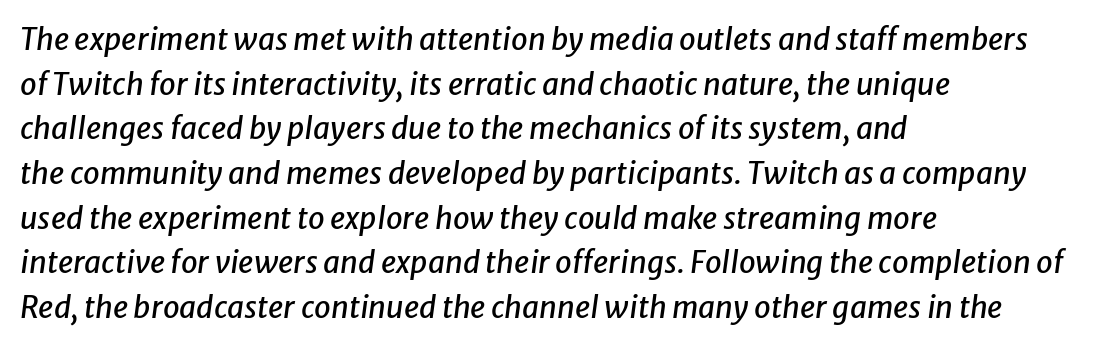
{"italic": "yes", "lean": "right", "slant_degrees": 8, "width": "normal", "stroke_contrast": "low", "x_height": "medium", "monospaced": "no", "underline": "no", "align": "left", "line_spacing": "normal", "line_spacing_ratio": 1.49, "letter_spacing": "normal", "letter_spacing_em": 0.0, "glyph_px": 30}
